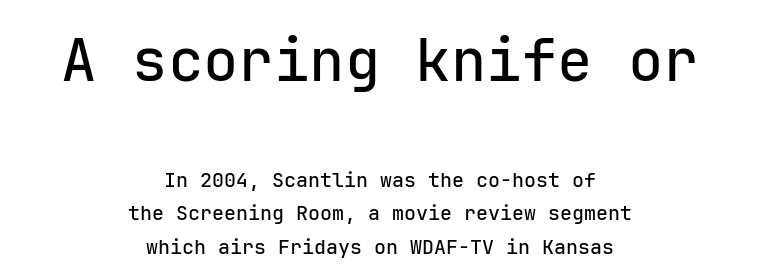
Q: Is the text italic (slanted)? A: No, it is upright.
Q: Is the typeface a serif or a sans-serif typeface? A: Sans-serif.
Q: Is the text underlined? A: No.
Q: How is the paragraph aligned? A: Centered.
Q: Is the spacing between letters normal or unusually wide? A: Normal.
Q: Is the spacing between lines tight, normal or loose? A: Normal.
Q: Which block of text is set in a larger size, the first (top) or the second (bottom)? A: The first (top) one.
Q: Width (condensed, normal, or wide)? A: Normal.
Q: Stroke contrast? A: Low.
Q: x-height? A: Medium.
Q: Monospaced? A: Yes.
